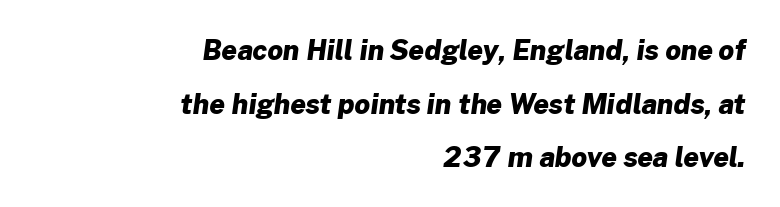
{"bold": "yes", "underline": "no", "align": "right", "line_spacing": "loose", "line_spacing_ratio": 1.99, "letter_spacing": "normal", "letter_spacing_em": 0.0, "glyph_px": 27}
